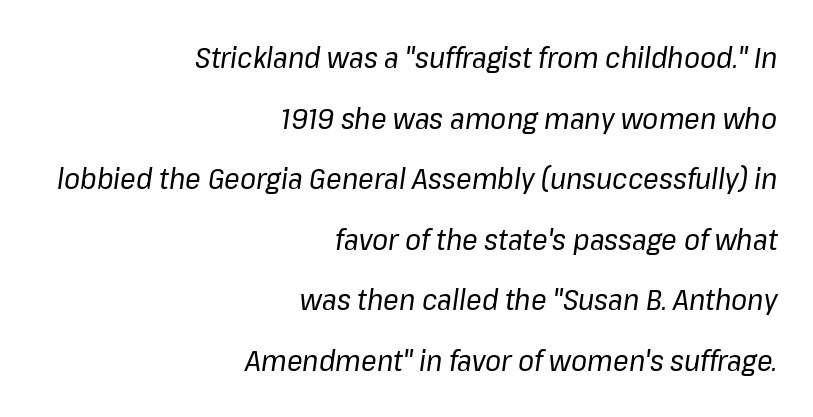
Layout note: lines flush right. The passage shown is typed in a proportional face where columns would drift. Between one letter and the next there's only the usual sliver of space. The typography opts for an oblique posture over an upright one. The zone under the glyphs is completely vacant.
